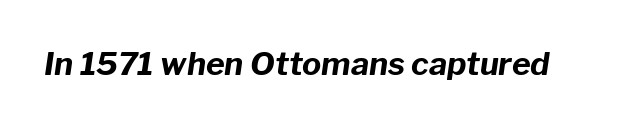
The image shows 32 px bold type, italic (leaning right); set normal letter spacing, not underlined; low stroke contrast and a medium x-height.
